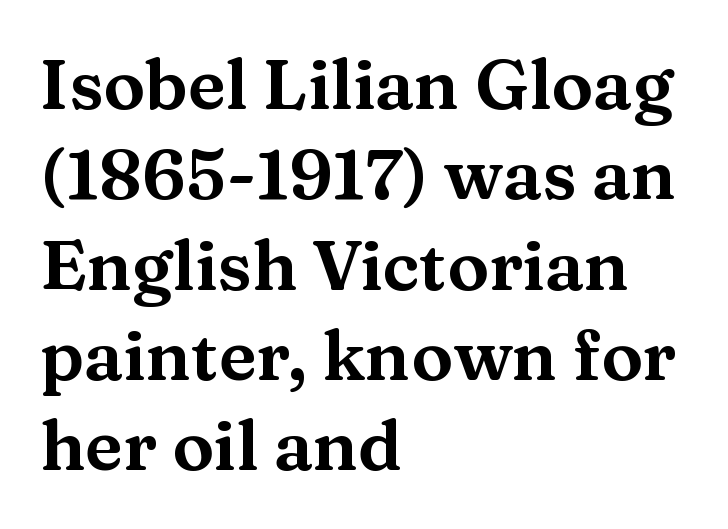
{"serif": "yes", "italic": "no", "width": "wide", "stroke_contrast": "medium", "x_height": "medium", "monospaced": "no", "underline": "no", "align": "left", "line_spacing": "normal", "line_spacing_ratio": 1.29, "letter_spacing": "normal", "letter_spacing_em": 0.0, "glyph_px": 70}
